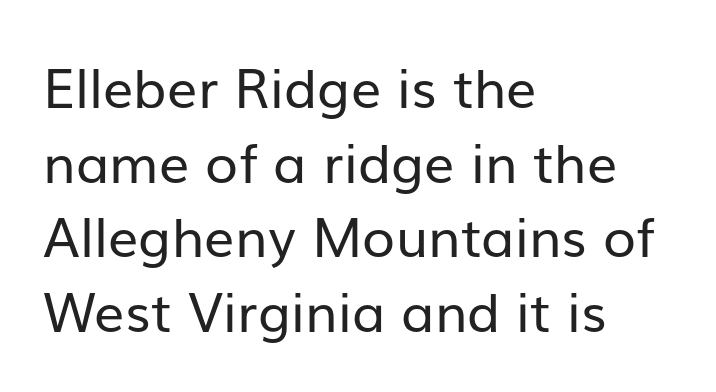
Caption: standard tracking, unaltered. No italicization has been applied; the sample stays upright. Casual observation: everything's shoved over to the left. Each stroke keeps to a modest, everyday thickness or less.
